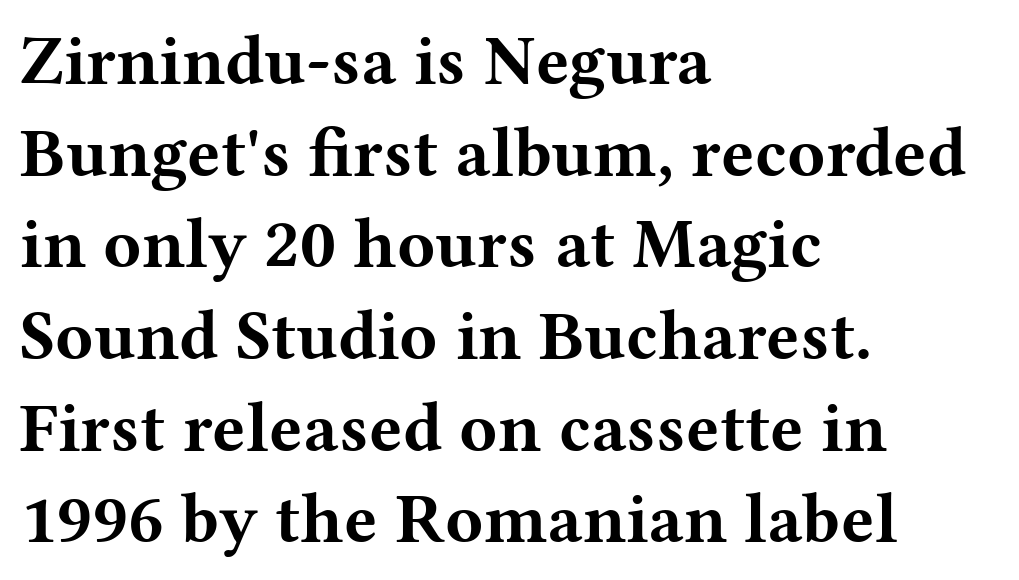
{"serif": "yes", "italic": "no", "bold": "yes", "weight": "bold", "width": "wide", "stroke_contrast": "medium", "x_height": "medium", "monospaced": "no", "underline": "no", "align": "left", "line_spacing": "normal", "line_spacing_ratio": 1.31, "letter_spacing": "normal", "letter_spacing_em": 0.0, "glyph_px": 70}
